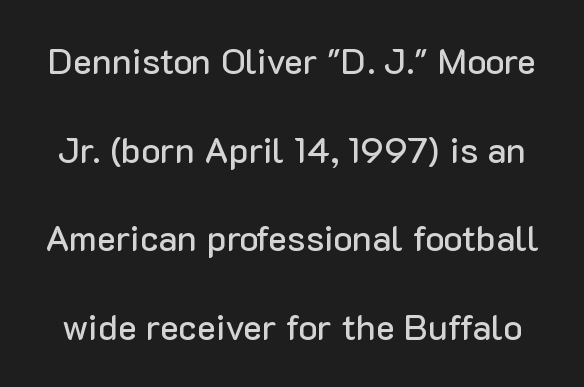
Q: Is the text italic (slanted)? A: No, it is upright.
Q: Is the typeface a serif or a sans-serif typeface? A: Sans-serif.
Q: Is the text underlined? A: No.
Q: Is the spacing between letters normal or unusually wide? A: Normal.
Q: Is the spacing between lines tight, normal or loose? A: Loose.
Q: Width (condensed, normal, or wide)? A: Normal.
Q: Stroke contrast? A: Low.
Q: x-height? A: Medium.
Q: Monospaced? A: No.
